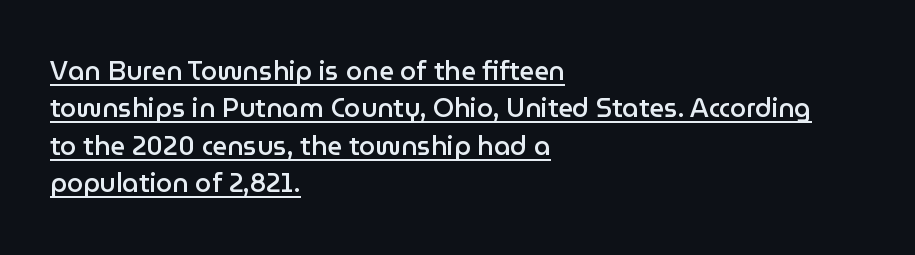
The image shows 26 px text type, upright; set left-aligned, normal line spacing (1.44x), normal letter spacing, underlined.
